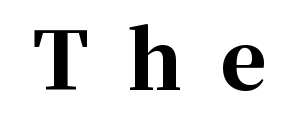
The image shows 79 px bold serif type, upright; set unusually wide letter spacing (+0.48 em), not underlined; high stroke contrast and a medium x-height.
